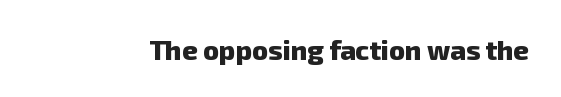
Q: Is the text bold? A: Yes.
Q: Is the text underlined? A: No.
Q: Is the spacing between letters normal or unusually wide? A: Normal.
